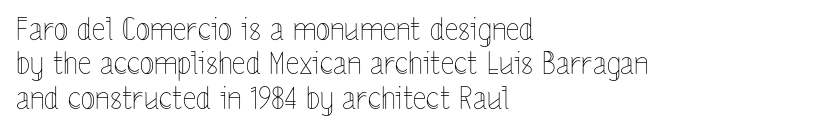
Descender tails drop into unmarked territory. If you measured baseline to baseline, you'd find a short distance. Proportional: the letters do not fall into vertical columns. No italicization has been applied; the sample stays upright. Which margin do the lines hug? The left one — the right edge is uneven.
